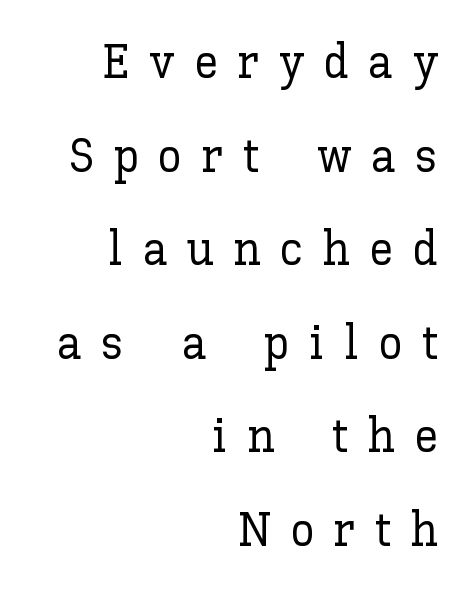
{"italic": "no", "width": "normal", "stroke_contrast": "low", "x_height": "medium", "monospaced": "no", "underline": "no", "align": "right", "line_spacing": "loose", "line_spacing_ratio": 1.95, "letter_spacing": "wide", "letter_spacing_em": 0.41, "glyph_px": 48}
